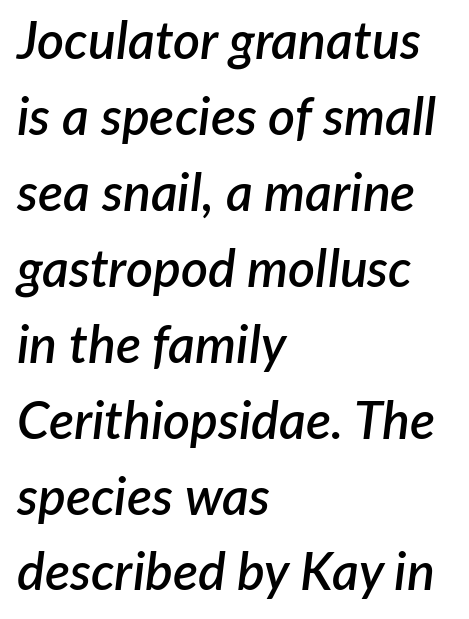
{"italic": "yes", "lean": "right", "slant_degrees": 7, "bold": "semi", "weight": "semibold", "width": "normal", "stroke_contrast": "low", "x_height": "medium", "monospaced": "no", "underline": "no", "align": "left", "line_spacing": "normal", "line_spacing_ratio": 1.46, "letter_spacing": "normal", "letter_spacing_em": 0.0, "glyph_px": 52}
